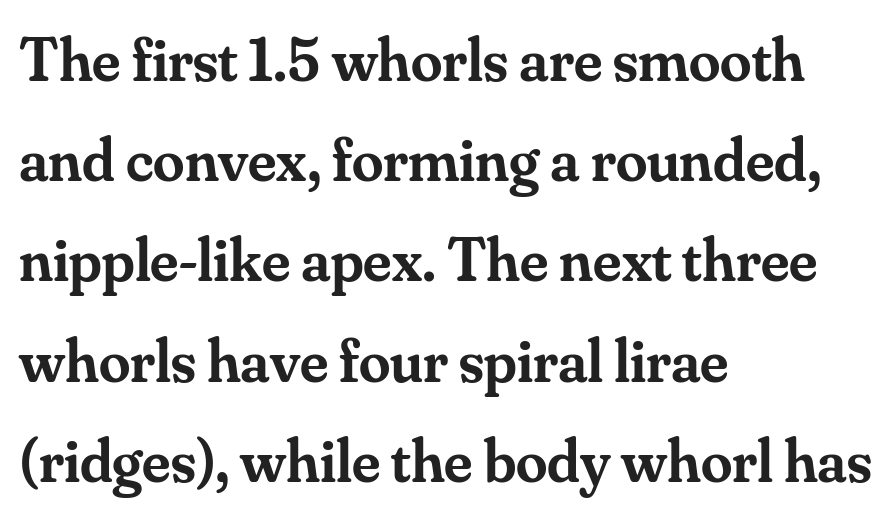
This block has exactly the height ordinary leading produces. The passage shown is typed in a proportional face where columns would drift. The lines are quadded left. Is this a sans? No — the strokes have serifs.
